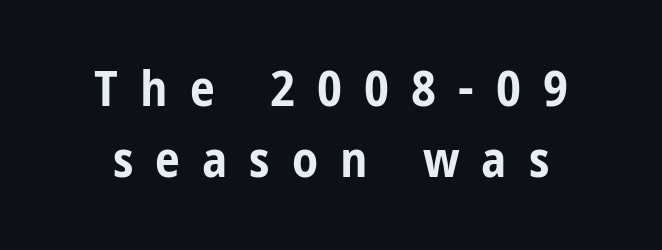
Classification — sans serif. These lines were composed using upright roman letters. Heavy, bold letterforms. This rendering features lettering with no underline. Caption: expanded tracking, letters set apart. Varying glyph widths throughout — classic text-font behaviour.
